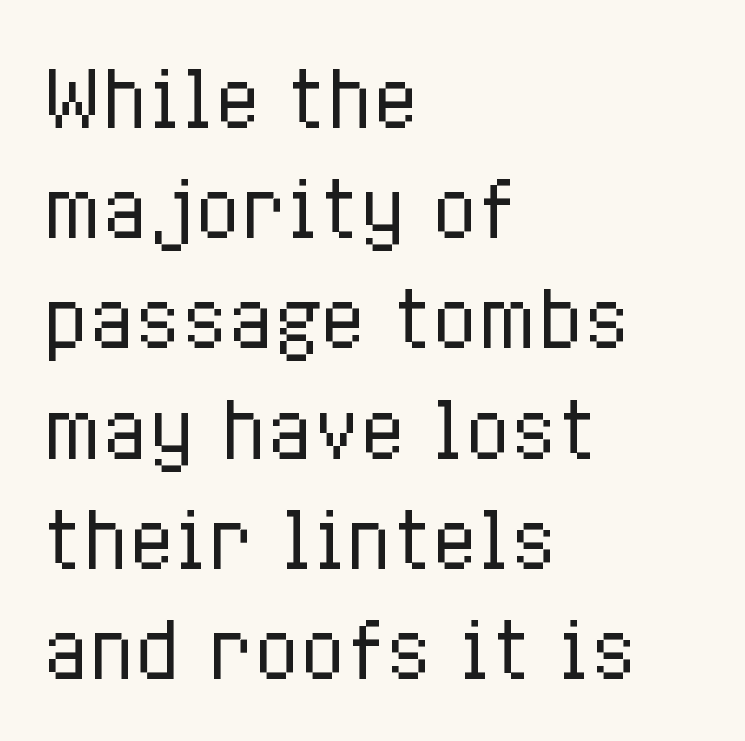
Q: Is the text bold? A: No.
Q: Is the text italic (slanted)? A: No, it is upright.
Q: Is the text underlined? A: No.
Q: How is the paragraph aligned? A: Left-aligned.
Q: Is the spacing between letters normal or unusually wide? A: Normal.
Q: Is the spacing between lines tight, normal or loose? A: Normal.
Q: Width (condensed, normal, or wide)? A: Condensed.
Q: Stroke contrast? A: Low.
Q: x-height? A: Medium.
Q: Monospaced? A: No.
